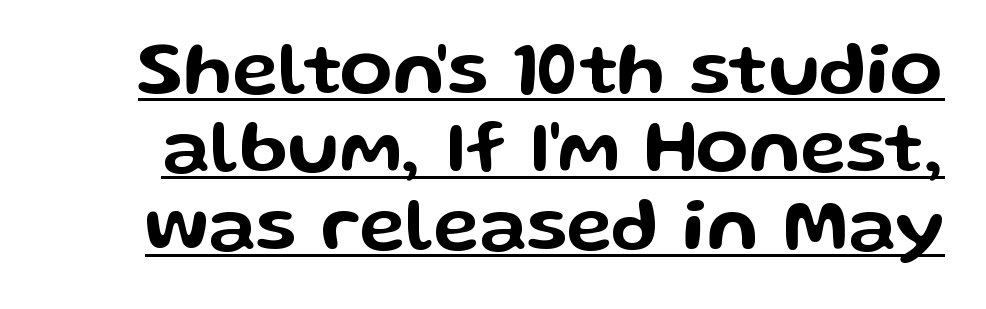
Q: Is the text italic (slanted)? A: No, it is upright.
Q: Is the typeface a serif or a sans-serif typeface? A: Sans-serif.
Q: Is the text underlined? A: Yes.
Q: Is the spacing between letters normal or unusually wide? A: Normal.
Q: Is the spacing between lines tight, normal or loose? A: Tight.
Q: Width (condensed, normal, or wide)? A: Wide.
Q: Stroke contrast? A: Low.
Q: x-height? A: Medium.
Q: Monospaced? A: No.
